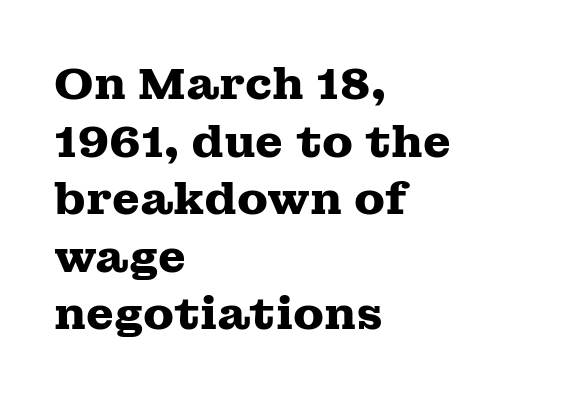
The image shows 45 px heavy, wide serif type, upright; set left-aligned, normal line spacing (1.28x), normal letter spacing, not underlined; medium stroke contrast and a medium x-height.
